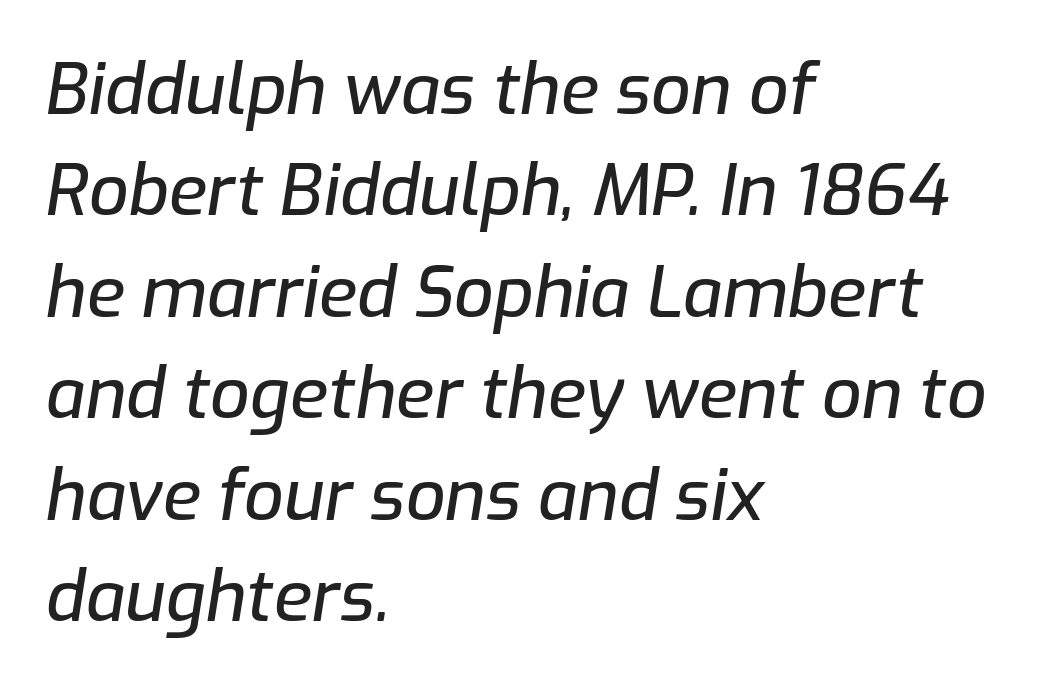
{"italic": "yes", "lean": "right", "slant_degrees": 9, "width": "normal", "stroke_contrast": "low", "x_height": "medium", "monospaced": "no", "underline": "no", "align": "left", "line_spacing": "normal", "line_spacing_ratio": 1.45, "letter_spacing": "normal", "letter_spacing_em": 0.0, "glyph_px": 70}
